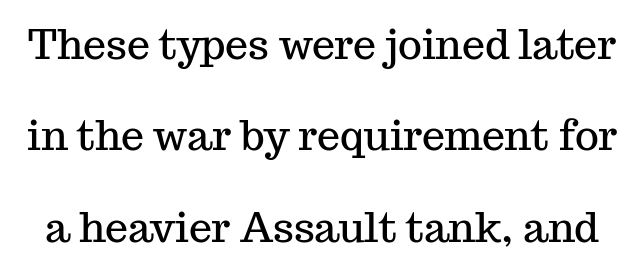
A typesetter would mark this as roman, not italic. A clean baseline with only descenders dipping below it. A typesetter would call this proportional, since set widths differ per character. Widely set lines give the paragraph a tall, airy silhouette.
